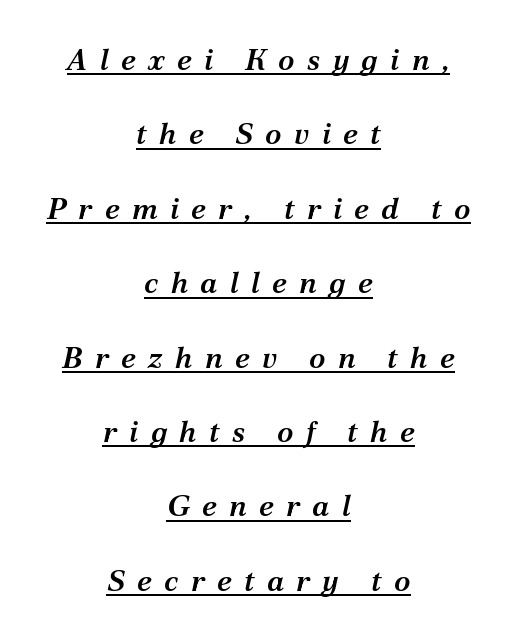
The image shows 30 px semibold serif type, italic (leaning right); set centered, loose line spacing (2.48x), unusually wide letter spacing (+0.41 em), underlined; medium stroke contrast and a medium x-height.
